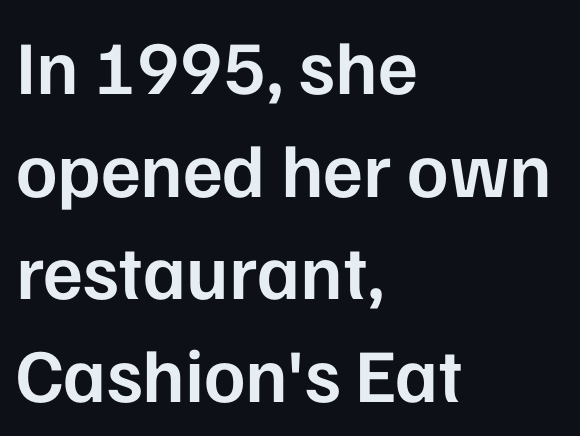
The image shows 76 px semibold sans-serif type, upright; set left-aligned, normal line spacing (1.35x), normal letter spacing, not underlined; low stroke contrast and a medium x-height.
